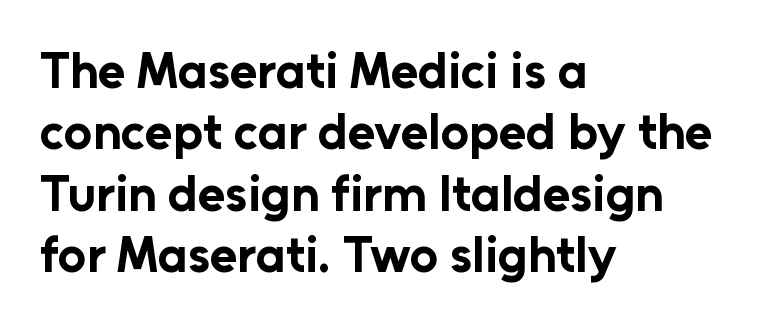
The image shows 50 px bold sans-serif type, upright; set left-aligned, line spacing 1.23x, normal letter spacing, not underlined; low stroke contrast and a medium x-height.
